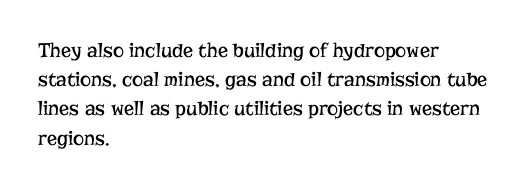
Q: Is the text bold? A: No.
Q: Is the text italic (slanted)? A: No, it is upright.
Q: Is the text underlined? A: No.
Q: How is the paragraph aligned? A: Left-aligned.
Q: Is the spacing between letters normal or unusually wide? A: Normal.
Q: Is the spacing between lines tight, normal or loose? A: Normal.
